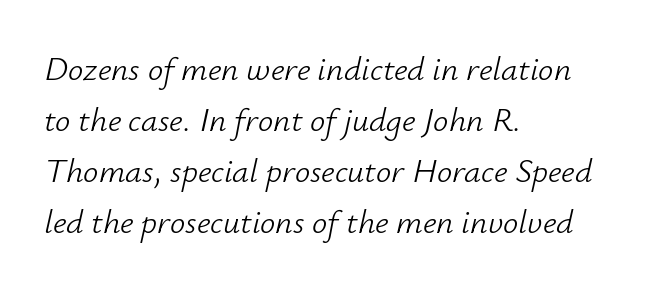
The type is set solid horizontally, with unmodified tracking. Short and long lines alike share a common starting point at left. The face used here has a pronounced slope to its letters. Vertical stems look standard width or narrower in stroke. Is this a fixed-width face? No — the glyphs have proportional, varying widths. Does the leading feel generous? No, just average.
